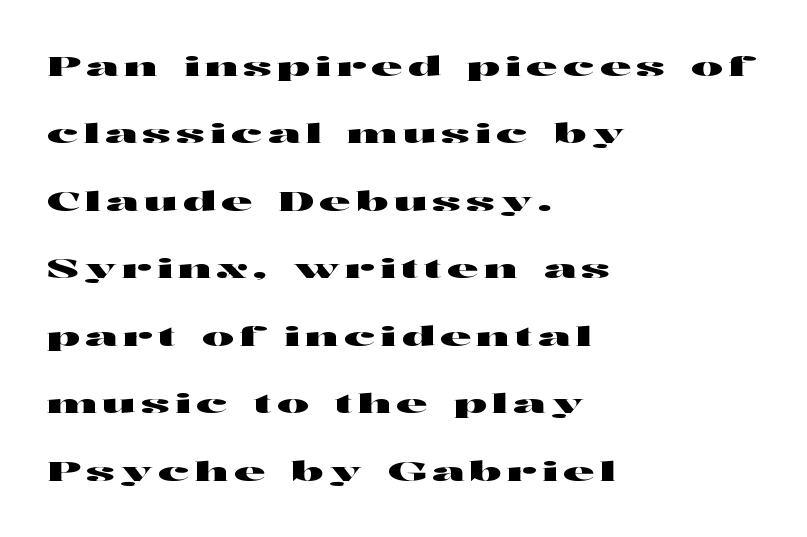
{"italic": "no", "underline": "no", "align": "left", "line_spacing": "loose", "line_spacing_ratio": 2.5, "glyph_px": 27}
